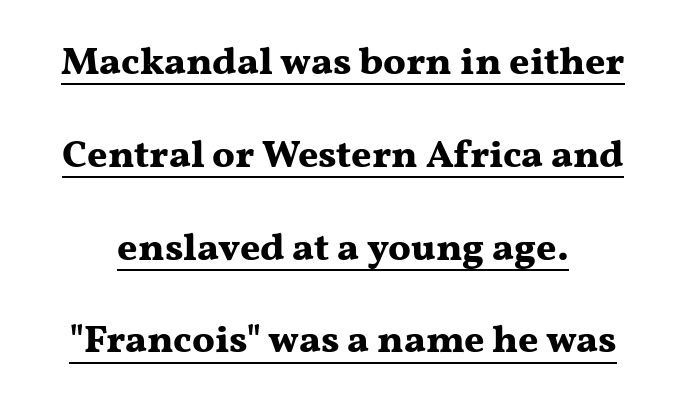
Q: Is the text bold? A: Yes.
Q: Is the text italic (slanted)? A: No, it is upright.
Q: Is the typeface a serif or a sans-serif typeface? A: Serif.
Q: Is the text underlined? A: Yes.
Q: Is the spacing between letters normal or unusually wide? A: Normal.
Q: Is the spacing between lines tight, normal or loose? A: Loose.
Q: Width (condensed, normal, or wide)? A: Wide.
Q: Stroke contrast? A: Medium.
Q: x-height? A: Medium.
Q: Monospaced? A: No.
